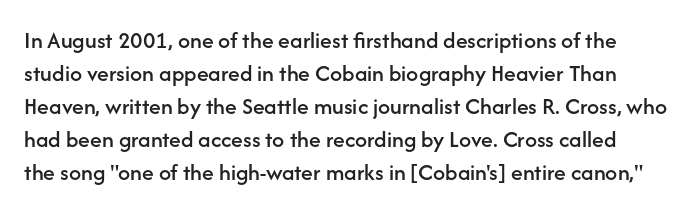
{"italic": "no", "underline": "no", "line_spacing": "normal", "line_spacing_ratio": 1.38, "letter_spacing": "normal", "letter_spacing_em": 0.0, "glyph_px": 24}
